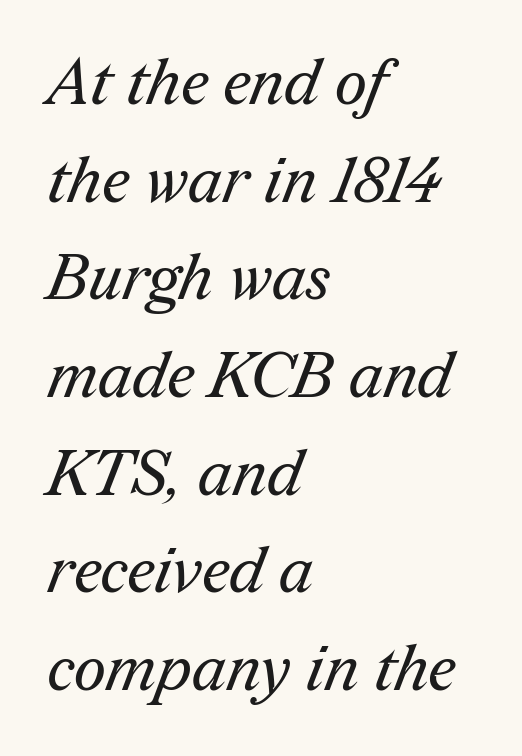
Q: Is the text bold? A: No.
Q: Is the typeface a serif or a sans-serif typeface? A: Serif.
Q: Is the text underlined? A: No.
Q: How is the paragraph aligned? A: Left-aligned.
Q: Is the spacing between letters normal or unusually wide? A: Normal.
Q: Is the spacing between lines tight, normal or loose? A: Normal.
Q: Width (condensed, normal, or wide)? A: Normal.
Q: Stroke contrast? A: Medium.
Q: x-height? A: Medium.
Q: Monospaced? A: No.
